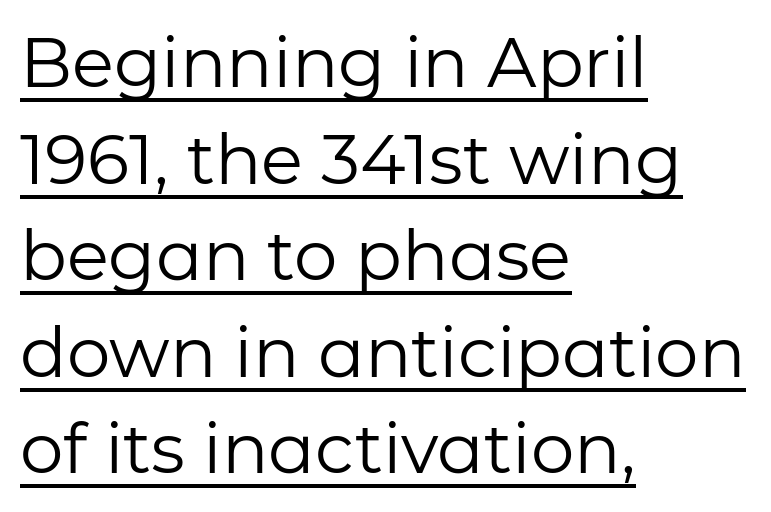
The image shows 69 px regular-weight sans-serif type, upright; set left-aligned, normal line spacing (1.4x), normal letter spacing, underlined; low stroke contrast and a medium x-height.
